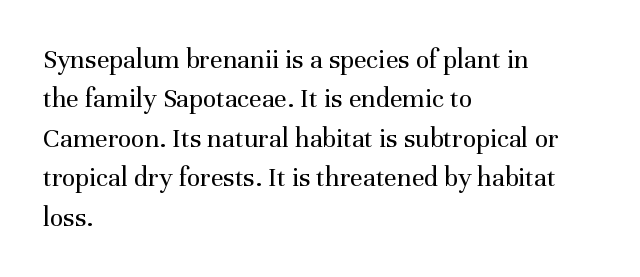
The image shows 28 px regular-weight serif type, upright; set left-aligned, normal line spacing (1.41x), normal letter spacing, not underlined; medium stroke contrast and a medium x-height.
